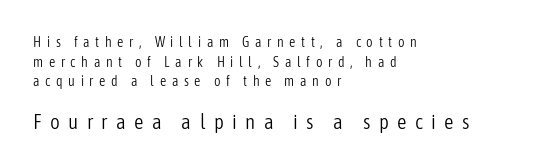
The image shows 21 px text type, upright; set left-aligned, normal line spacing (1.41x), unusually wide letter spacing (+0.4 em), not underlined; the second (bottom) block is 1.5x larger.
